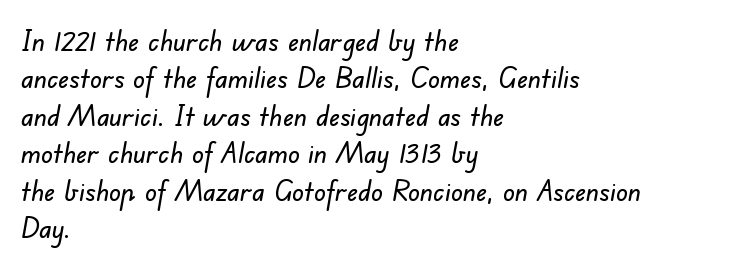
Summary of vertical rhythm: regular, with standard interline spacing. To sum up the face: it is a sans, with no serifs. The words here are not underlined. The setting favours the left margin, as ordinary paragraphs usually do. Think of a printed novel: that variable character pitch is what you see here.
